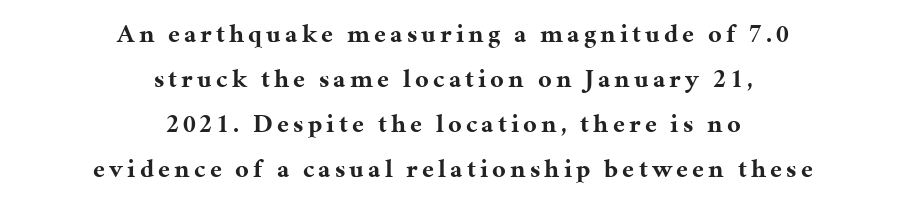
The image shows 26 px bold type, upright; set centered, line spacing 1.73x, not underlined.
